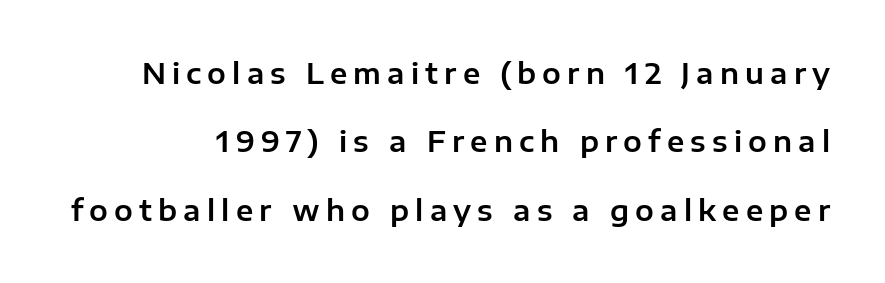
The vertical gap from one line to the next is large. Anything drawn beneath the words? Only blank space. A sans-serif font was chosen for this passage. Substantial extra tracking has been applied to these lines. Spacing verdict: proportional, widths tailored to each character. Characters remain perfectly vertical along every line.
